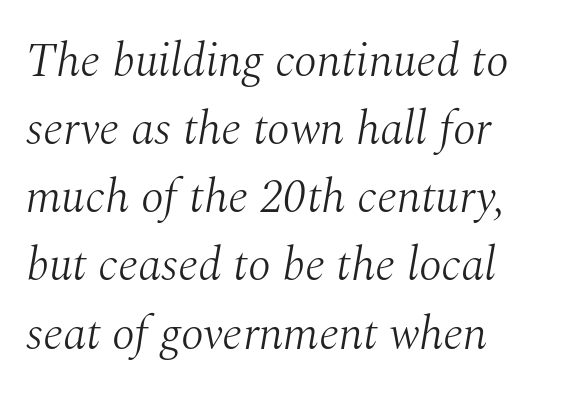
Type without underlining. This rendering uses left alignment, leaving the right contour irregular. Vertically, the passage feels balanced, rows spaced as you'd expect. Rendered with sloped, italic letterforms. Examine the stroke ends and you'll spot serifs.
